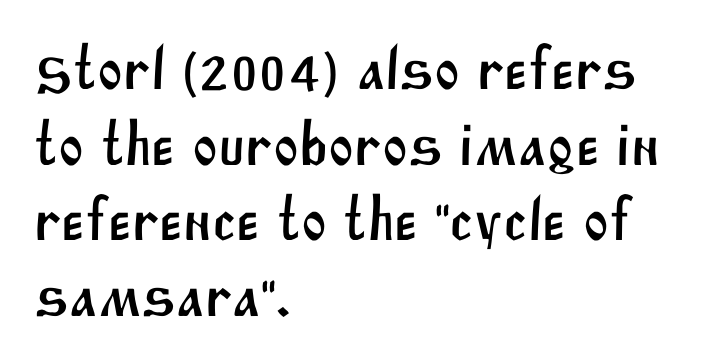
You could not count columns in this text — the font is proportionally spaced. Alignment: flush left. This sample uses plain, unmodified letter spacing. The designer went with a sans here, leaving each stem footless. Beneath every word, the page is bare.
